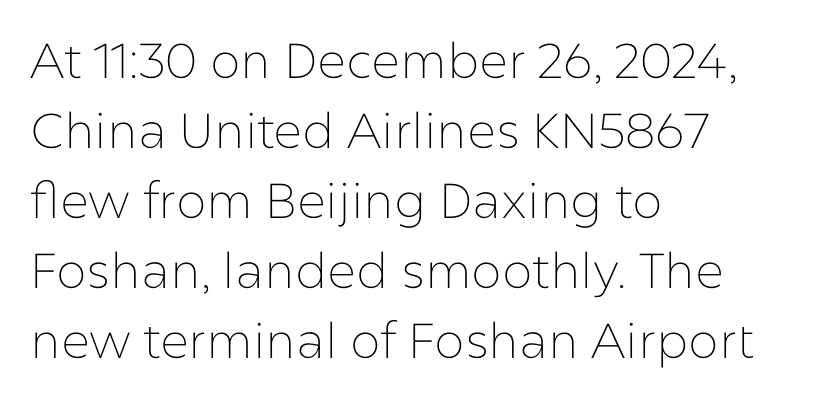
{"serif": "no", "italic": "no", "bold": "no", "weight": "thin", "width": "normal", "stroke_contrast": "low", "x_height": "medium", "monospaced": "no", "underline": "no", "align": "left", "line_spacing": "normal", "line_spacing_ratio": 1.43, "letter_spacing": "normal", "letter_spacing_em": 0.0, "glyph_px": 49}
